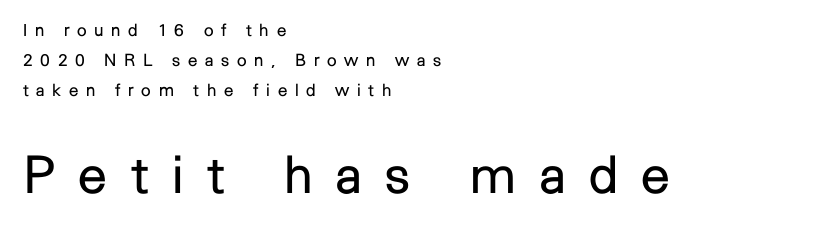
Unbolded letterforms with no extra heft. Rule under the text: the space is simply empty. Horizontally, the lines are justified to the leading edge only. When letters stand straight like this, we call the style roman or upright. Is this a fixed-width face? No — the glyphs have proportional, varying widths. The text was rendered using a sans face with plain stroke endings.
